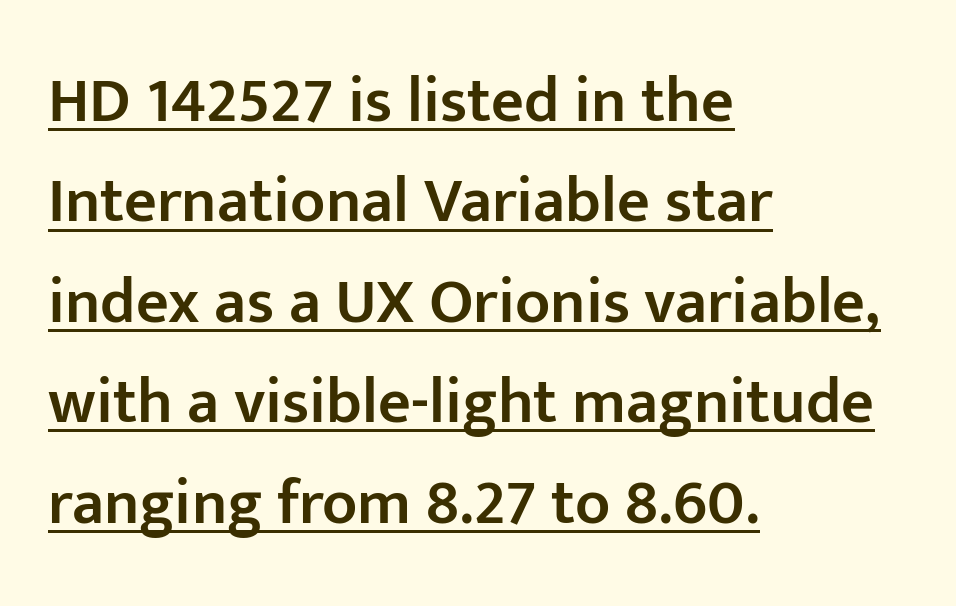
The image shows 64 px semibold sans-serif type, upright; set left-aligned, normal line spacing (1.57x), normal letter spacing, underlined; low stroke contrast and a medium x-height.
